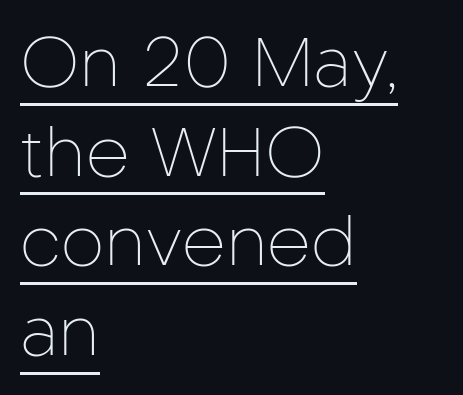
The face used here is a sans, in the tradition of grotesques and geometrics. This is underlined copy, the kind a proofreader might mark for attention. Reading down the column, the eye jumps a familiar distance to each next line. A quiet, ordinary-to-light weight characterises the typeface. The face used here is proportionally spaced, like ordinary book or web type.
